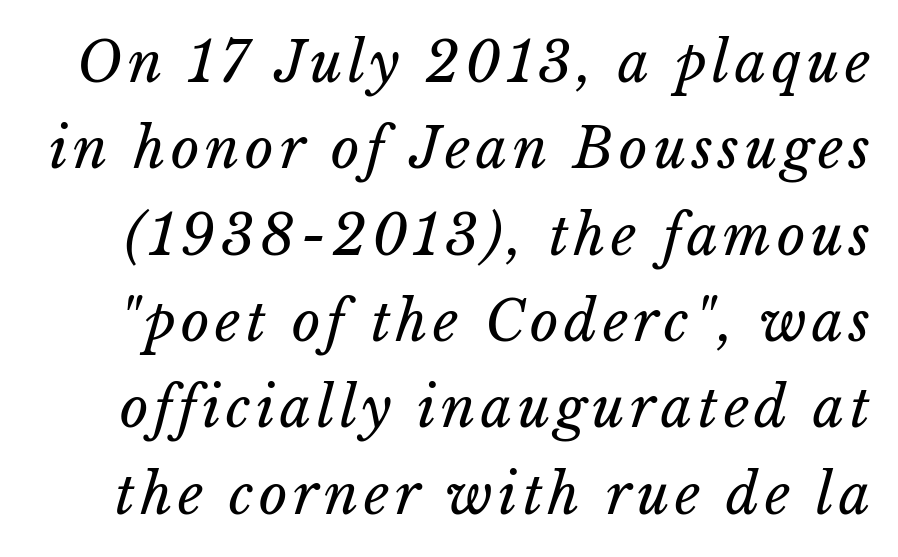
Q: Is the text bold? A: No.
Q: Is the text underlined? A: No.
Q: Is the spacing between lines tight, normal or loose? A: Normal.
Q: Width (condensed, normal, or wide)? A: Normal.
Q: Stroke contrast? A: Low.
Q: x-height? A: Medium.
Q: Monospaced? A: No.
